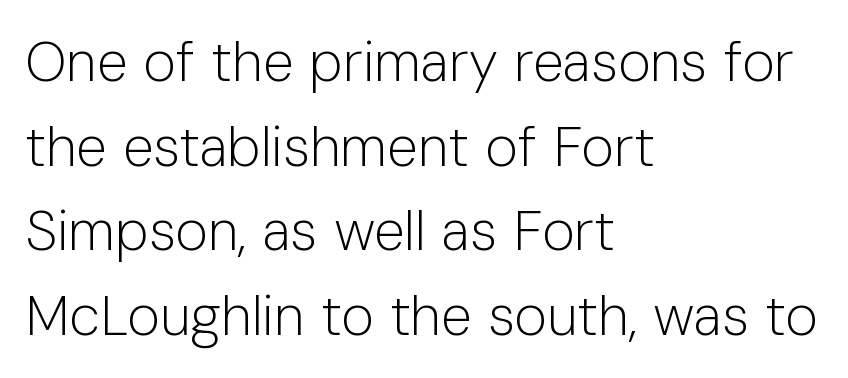
Each new line begins a customary step beneath the previous one. Characters remain perfectly vertical along every line. Tracking here is standard; glyphs follow each other at the usual distance. Anything drawn beneath the words? Only blank space.
